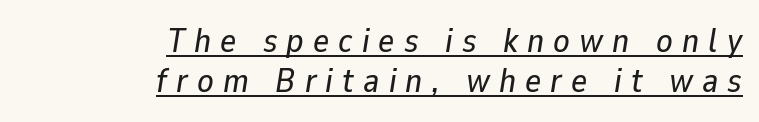
Q: Is the text italic (slanted)? A: Yes, it leans right by about 9 degrees.
Q: Is the text underlined? A: Yes.
Q: How is the paragraph aligned? A: Right-aligned.
Q: Is the spacing between letters normal or unusually wide? A: Unusually wide.
Q: Width (condensed, normal, or wide)? A: Normal.
Q: Stroke contrast? A: Low.
Q: x-height? A: Medium.
Q: Monospaced? A: No.
